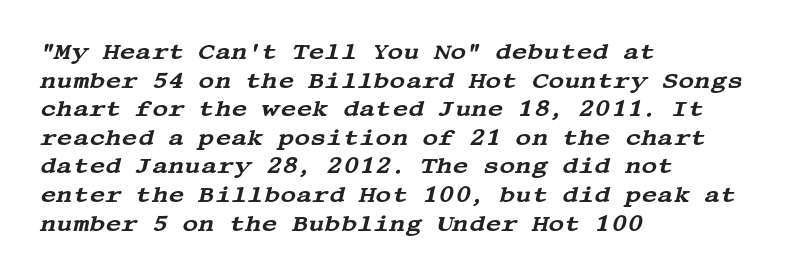
Normally led — the rows are evenly, conventionally spaced. The string is rendered with underlining switched off. Characters are canted at an angle relative to the baseline's perpendicular. All the whitespace from short lines collects on the right.
